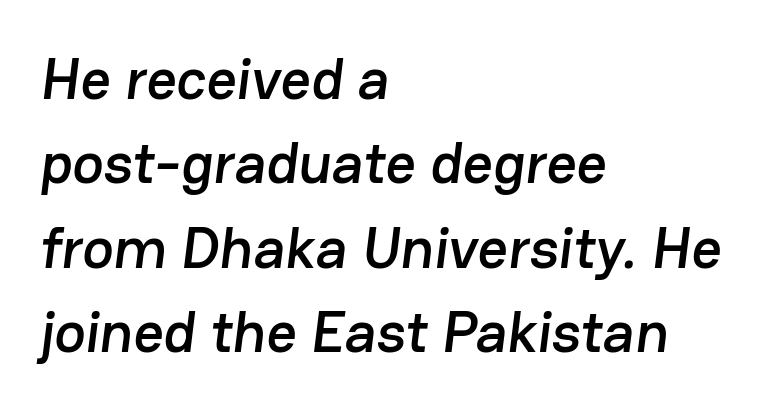
{"serif": "no", "width": "normal", "stroke_contrast": "low", "x_height": "medium", "monospaced": "no", "underline": "no", "align": "left", "line_spacing": "normal", "line_spacing_ratio": 1.43, "letter_spacing": "normal", "letter_spacing_em": 0.0, "glyph_px": 59}
